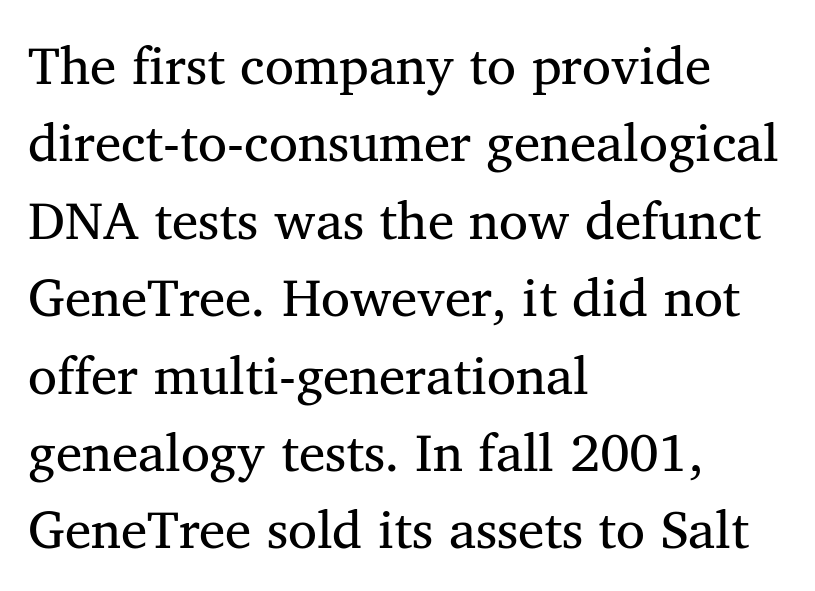
Q: Is the text italic (slanted)? A: No, it is upright.
Q: Is the typeface a serif or a sans-serif typeface? A: Serif.
Q: Is the text underlined? A: No.
Q: How is the paragraph aligned? A: Left-aligned.
Q: Is the spacing between letters normal or unusually wide? A: Normal.
Q: Is the spacing between lines tight, normal or loose? A: Normal.
Q: Width (condensed, normal, or wide)? A: Normal.
Q: Stroke contrast? A: Medium.
Q: x-height? A: Medium.
Q: Monospaced? A: No.
